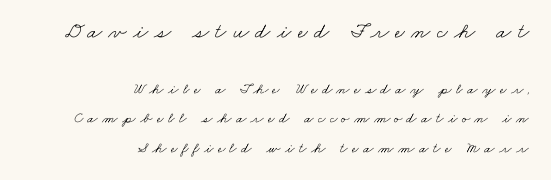
{"bold": "no", "underline": "no", "align": "right", "line_spacing": "loose", "line_spacing_ratio": 1.96, "letter_spacing": "wide", "letter_spacing_em": 0.28, "larger_block": "first", "size_ratio": 1.47, "glyph_px": 22}
